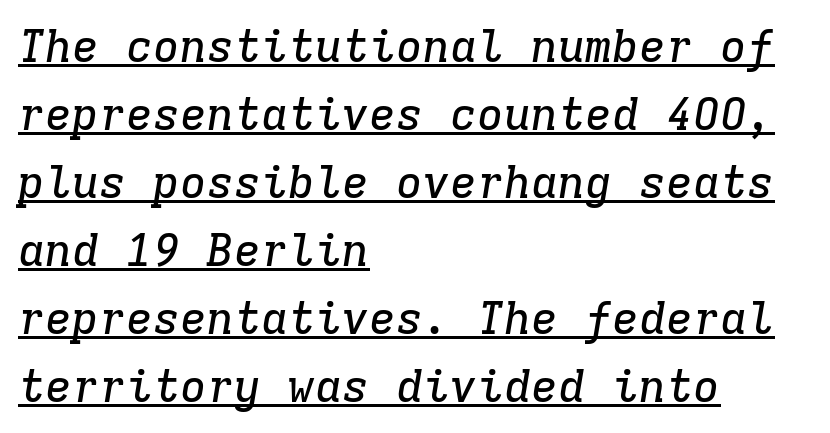
The image shows 45 px serif type, italic (leaning right), monospaced; set left-aligned, normal line spacing (1.51x), normal letter spacing, underlined; low stroke contrast and a medium x-height.
